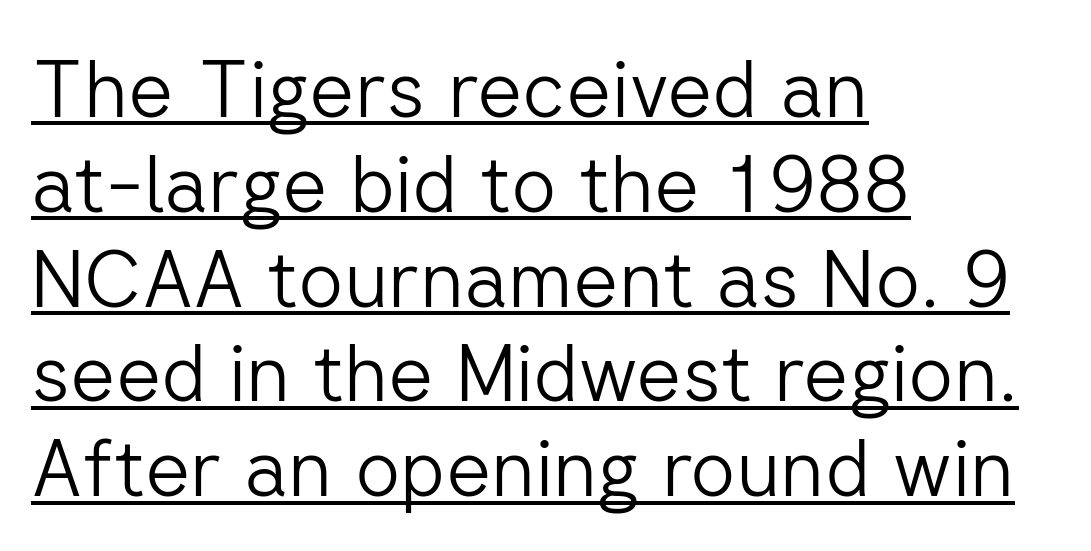
Classification — sans serif. Glance below the letters and you will spot a drawn line. The weight would be labelled regular, book, light, or lighter still. The letters advance in unequal steps, a hallmark of proportional type. Teacher's note: observe the even left margin — that is flush-left alignment. Tall strokes in this sample are plumb rather than angled.
